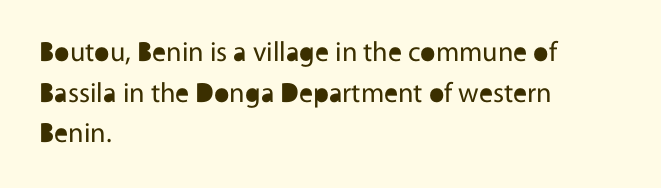
The tracking reads as untouched default to a designer's eye. Check the space under the baseline: it is left empty. Each letter's strokes conclude bluntly, with no projecting serifs. Vertical strokes here are truly vertical.
